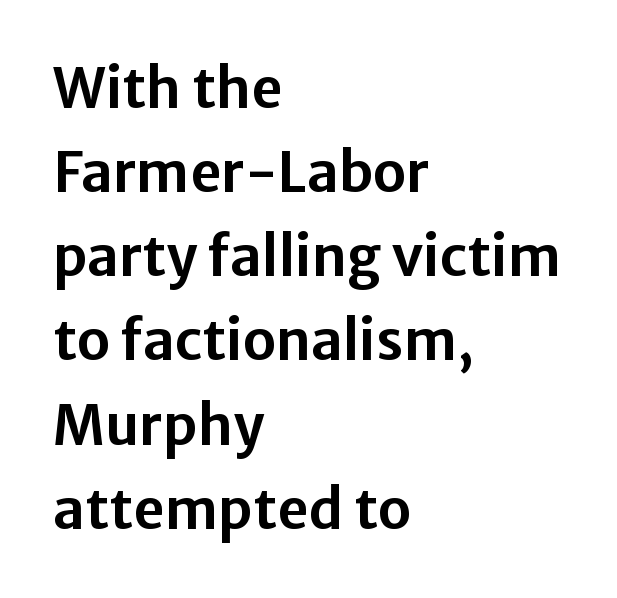
This rendering leaves character spacing at its baseline value. The area under the type is left untouched. The rendering anchors every line to the left-hand side. Spacing verdict: proportional, widths tailored to each character.
